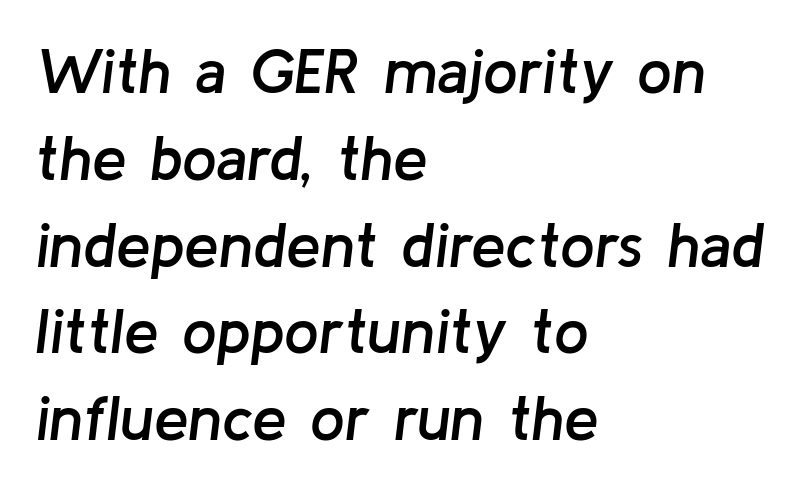
The setting favours the left margin, as ordinary paragraphs usually do. The rendering uses natural spacing where letterforms have individual widths. The strip under each line holds only bare page. In terms of leading, this rendering sits right in the middle. Slanted lettering throughout. These lines keep a tight, regular rhythm from letter to letter.
